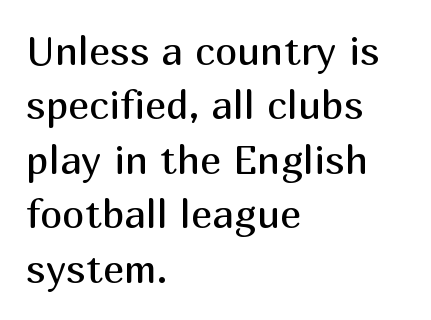
{"serif": "no", "italic": "no", "bold": "no", "weight": "regular", "width": "normal", "stroke_contrast": "medium", "x_height": "medium", "monospaced": "no", "underline": "no", "align": "left", "line_spacing": "normal", "line_spacing_ratio": 1.36, "letter_spacing": "normal", "letter_spacing_em": 0.0, "glyph_px": 40}
